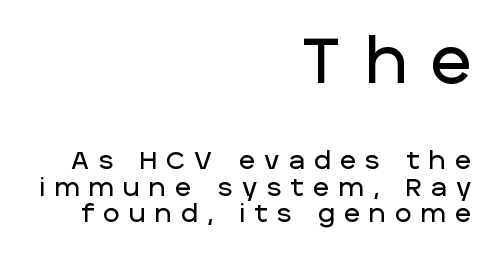
Very little white space separates one row of letters from the next. These lines are set flush right with a ragged left edge. Descenders hang freely into open space. Look at the bottom of the vertical strokes: they stop flat, with no serifs.
